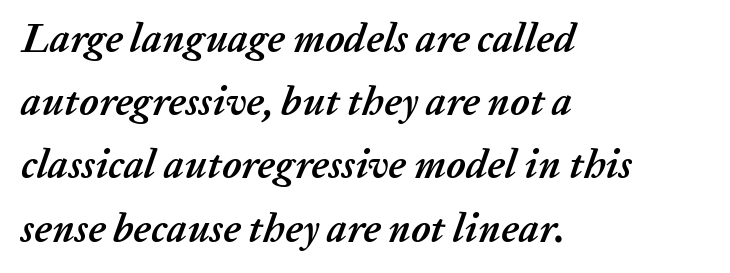
Q: Is the text bold? A: Yes.
Q: Is the text italic (slanted)? A: Yes, it leans right by about 20 degrees.
Q: Is the text underlined? A: No.
Q: How is the paragraph aligned? A: Left-aligned.
Q: Is the spacing between letters normal or unusually wide? A: Normal.
Q: Is the spacing between lines tight, normal or loose? A: Normal.
Q: Width (condensed, normal, or wide)? A: Normal.
Q: Stroke contrast? A: Low.
Q: x-height? A: Medium.
Q: Monospaced? A: No.
